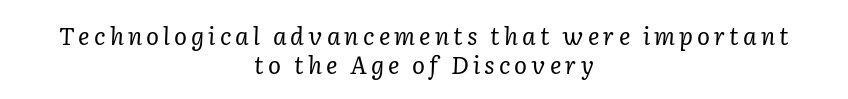
The image shows 24 px text type, italic (leaning right); set centered, line spacing 1.21x, not underlined.
